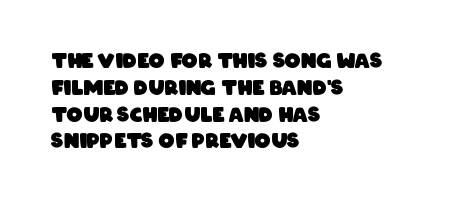
Q: Is the text bold? A: Yes.
Q: Is the text underlined? A: No.
Q: How is the paragraph aligned? A: Left-aligned.
Q: Is the spacing between letters normal or unusually wide? A: Normal.
Q: Is the spacing between lines tight, normal or loose? A: Normal.
